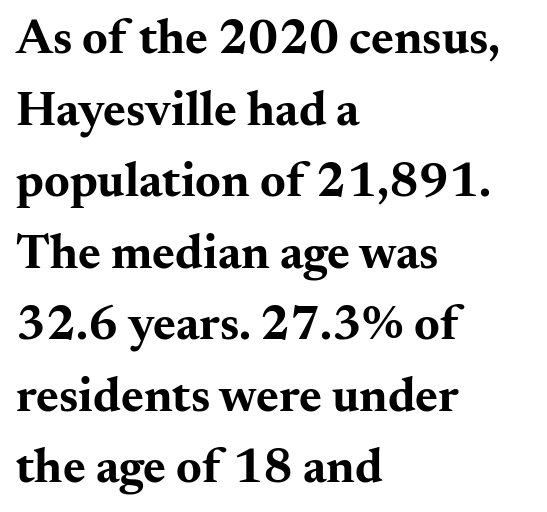
{"serif": "yes", "italic": "no", "bold": "yes", "weight": "bold", "width": "wide", "stroke_contrast": "medium", "x_height": "small", "monospaced": "no", "underline": "no", "align": "left", "line_spacing": "normal", "line_spacing_ratio": 1.46, "letter_spacing": "normal", "letter_spacing_em": 0.0, "glyph_px": 49}
